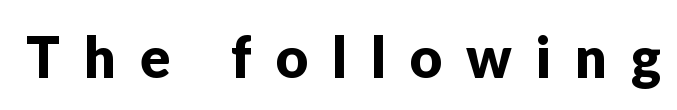
Q: Is the text italic (slanted)? A: No, it is upright.
Q: Is the typeface a serif or a sans-serif typeface? A: Sans-serif.
Q: Is the text underlined? A: No.
Q: Is the spacing between letters normal or unusually wide? A: Unusually wide.
Q: Width (condensed, normal, or wide)? A: Normal.
Q: Stroke contrast? A: Low.
Q: x-height? A: Medium.
Q: Monospaced? A: No.
